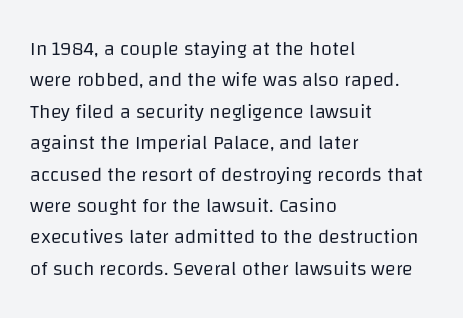
{"italic": "no", "bold": "no", "underline": "no", "align": "left", "line_spacing": "normal", "line_spacing_ratio": 1.57, "letter_spacing": "normal", "letter_spacing_em": 0.0, "glyph_px": 20}
